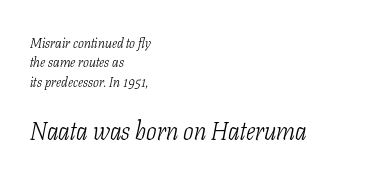
Q: Is the text bold? A: No.
Q: Is the text italic (slanted)? A: Yes, it leans right by about 11 degrees.
Q: Is the text underlined? A: No.
Q: How is the paragraph aligned? A: Left-aligned.
Q: Is the spacing between letters normal or unusually wide? A: Normal.
Q: Is the spacing between lines tight, normal or loose? A: Normal.
Q: Which block of text is set in a larger size, the first (top) or the second (bottom)? A: The second (bottom) one.
